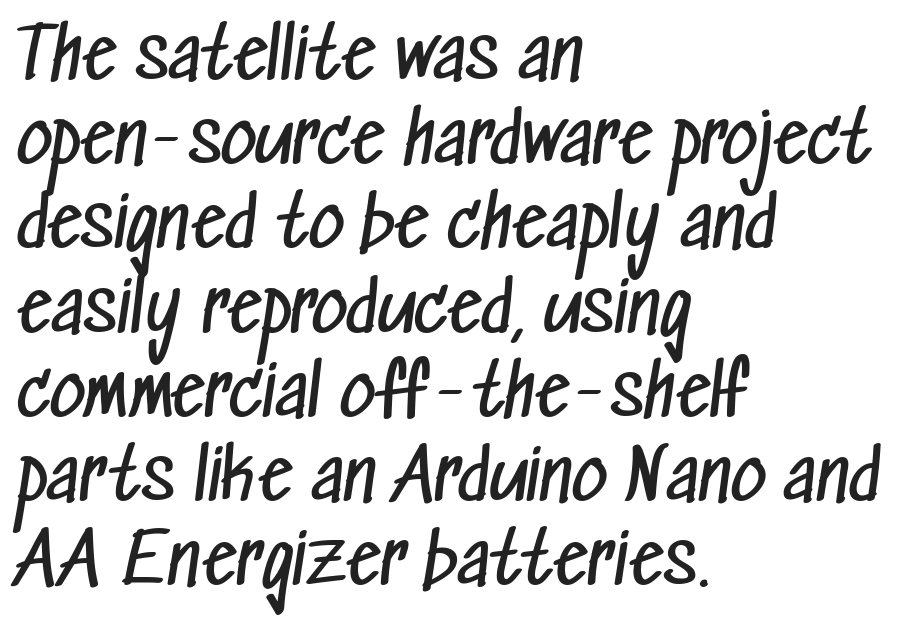
The image shows 69 px regular-weight, condensed sans-serif type; set left-aligned, line spacing 1.22x, normal letter spacing, not underlined; low stroke contrast and a medium x-height.
